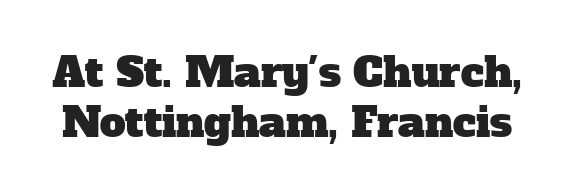
The image shows 41 px serif type; set line spacing 1.22x, normal letter spacing, not underlined; low stroke contrast and a medium x-height.
